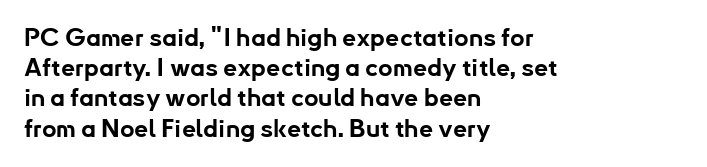
The image shows 25 px bold type, upright; set left-aligned, line spacing 1.21x, normal letter spacing, not underlined.
